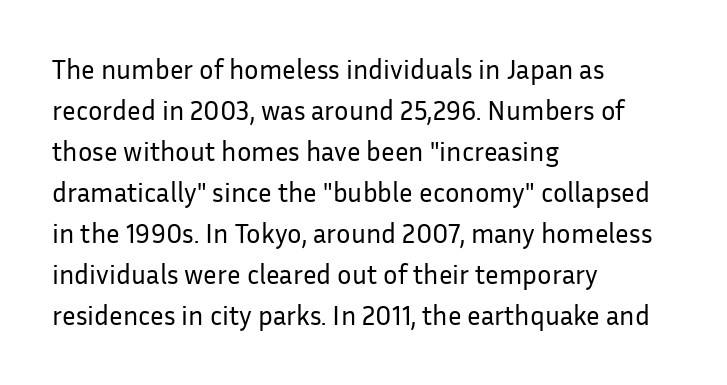
On a weight scale, this lands at 450 or below. The passage shown has conventional tracking throughout. A normal amount of white space separates one row of letters from the next. The rag falls on the right side of this text block.
